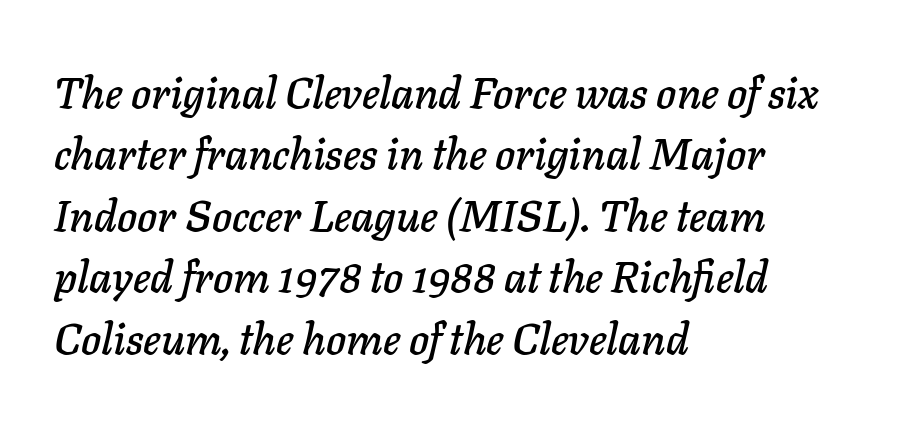
The whole block is typeset with a tilt. Each new line begins a customary step beneath the previous one. Alignment: flush left. There is no visible air inserted between adjacent glyphs. Proportional: the letters do not fall into vertical columns. Bare-footed words on every line.
